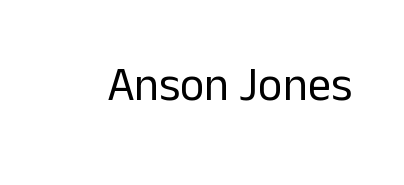
Q: Is the text bold? A: No.
Q: Is the text italic (slanted)? A: No, it is upright.
Q: Is the typeface a serif or a sans-serif typeface? A: Sans-serif.
Q: Is the text underlined? A: No.
Q: Is the spacing between letters normal or unusually wide? A: Normal.
Q: Width (condensed, normal, or wide)? A: Normal.
Q: Stroke contrast? A: Low.
Q: x-height? A: Medium.
Q: Monospaced? A: No.
